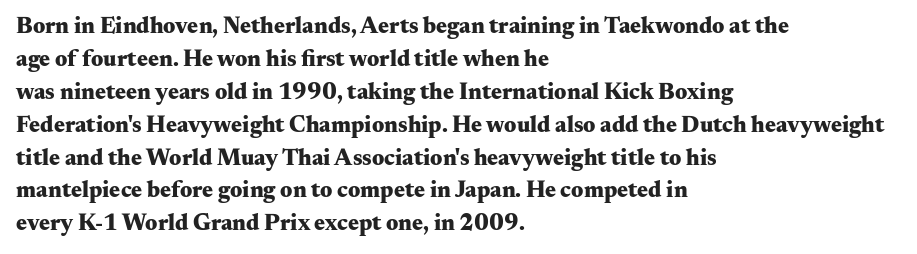
{"italic": "no", "bold": "yes", "underline": "no", "align": "left", "line_spacing": "normal", "line_spacing_ratio": 1.43, "letter_spacing": "normal", "letter_spacing_em": 0.0, "glyph_px": 23}
